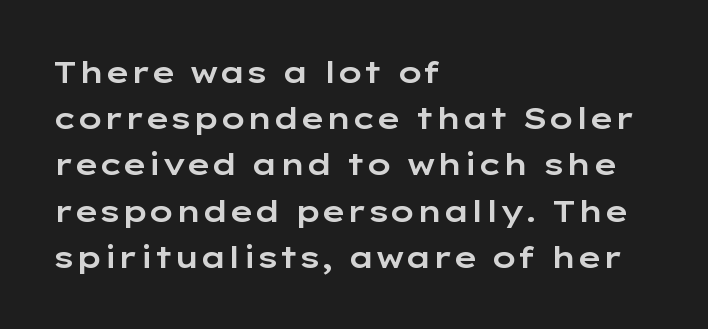
Horizontal bands of white between lines are of average thickness. Has an underline been added? It has not. Each letter keeps its own natural width here, so spacing adapts to shape. Stroke terminals: plain, sans-serif.
